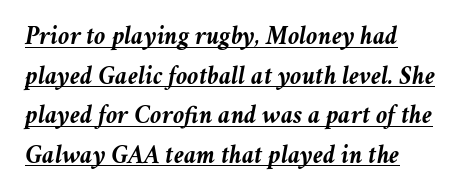
The image shows 26 px bold type, italic (leaning right); set left-aligned, normal line spacing (1.52x), normal letter spacing, underlined.
